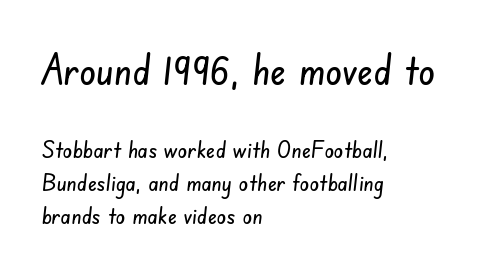
Q: Is the typeface a serif or a sans-serif typeface? A: Sans-serif.
Q: Is the text underlined? A: No.
Q: How is the paragraph aligned? A: Left-aligned.
Q: Is the spacing between letters normal or unusually wide? A: Normal.
Q: Is the spacing between lines tight, normal or loose? A: Normal.
Q: Which block of text is set in a larger size, the first (top) or the second (bottom)? A: The first (top) one.
Q: Width (condensed, normal, or wide)? A: Condensed.
Q: Stroke contrast? A: Low.
Q: x-height? A: Small.
Q: Monospaced? A: No.
